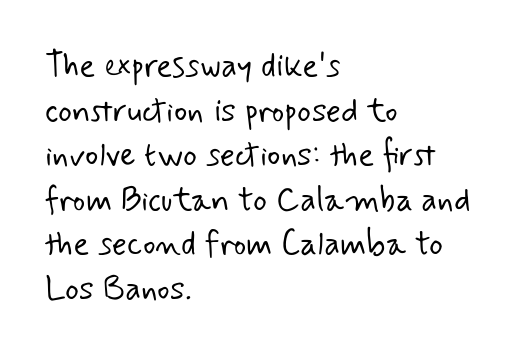
The rendering uses natural spacing where letterforms have individual widths. These lines sit exactly where default settings would place them. The zone under the glyphs is completely vacant. These lines keep a tight, regular rhythm from letter to letter.
